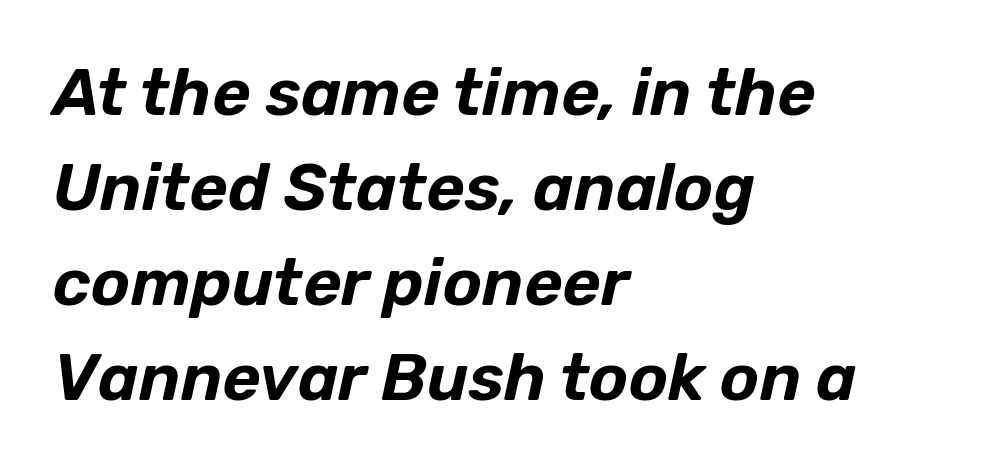
Q: Is the text italic (slanted)? A: Yes, it leans right by about 12 degrees.
Q: Is the text underlined? A: No.
Q: How is the paragraph aligned? A: Left-aligned.
Q: Is the spacing between letters normal or unusually wide? A: Normal.
Q: Is the spacing between lines tight, normal or loose? A: Normal.
Q: Width (condensed, normal, or wide)? A: Normal.
Q: Stroke contrast? A: Low.
Q: x-height? A: Medium.
Q: Monospaced? A: No.
